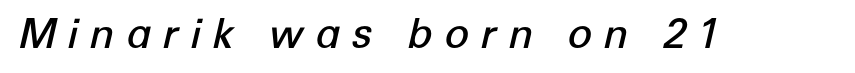
Q: Is the text bold? A: Semi-bold.
Q: Is the text italic (slanted)? A: Yes, it leans right by about 12 degrees.
Q: Is the text underlined? A: No.
Q: Is the spacing between letters normal or unusually wide? A: Unusually wide.
Q: Width (condensed, normal, or wide)? A: Normal.
Q: Stroke contrast? A: Low.
Q: x-height? A: Medium.
Q: Monospaced? A: No.
